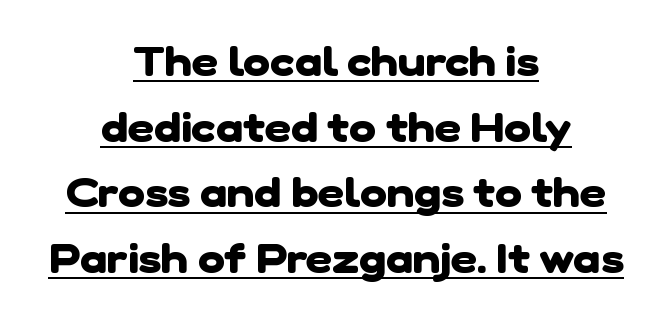
The image shows 41 px heavy sans-serif type; set centered, normal line spacing (1.6x), normal letter spacing, underlined; low stroke contrast and a medium x-height.
